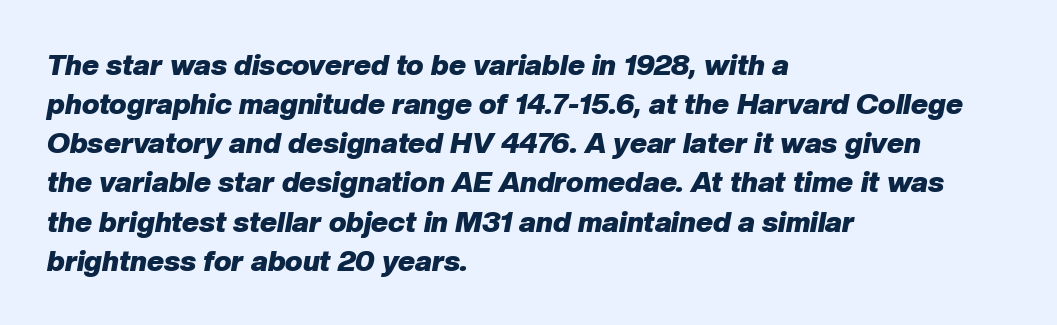
{"italic": "yes", "lean": "right", "slant_degrees": 10, "bold": "yes", "weight": "heavy", "width": "normal", "stroke_contrast": "low", "x_height": "medium", "monospaced": "no", "underline": "no", "align": "left", "line_spacing": "normal", "line_spacing_ratio": 1.35, "letter_spacing": "normal", "letter_spacing_em": 0.0, "glyph_px": 29}
